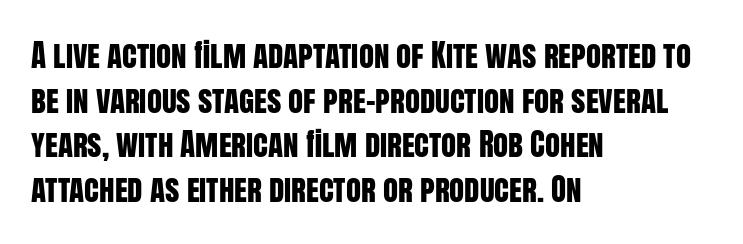
In terms of letterform style, serifs are entirely absent. Layout note: lines flush left. Baseline-to-baseline distance is the conventional proportion of letter height. Unlike italic type, these characters show no tilt at all. Inter-character spacing is left at the font's built-in metrics. Do the characters align in a grid? No, the font is proportional.
